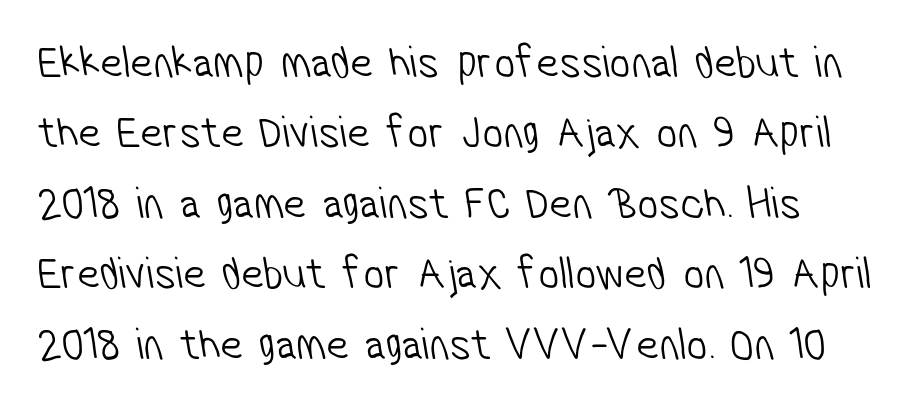
Check where the strokes stop: nothing finishes them off — pure sans. Varying glyph widths throughout — classic text-font behaviour. The typesetting does not lean heavy: it is not bold. Tracking here is standard; glyphs follow each other at the usual distance. Underline: absent.
